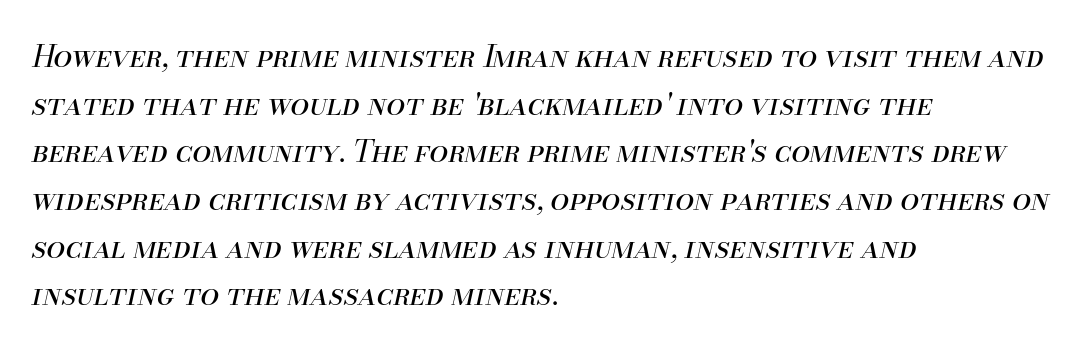
Q: Is the text bold? A: No.
Q: Is the text italic (slanted)? A: Yes, it leans right by about 13 degrees.
Q: Is the text underlined? A: No.
Q: How is the paragraph aligned? A: Left-aligned.
Q: Is the spacing between letters normal or unusually wide? A: Normal.
Q: Is the spacing between lines tight, normal or loose? A: Normal.
Q: Width (condensed, normal, or wide)? A: Normal.
Q: Stroke contrast? A: Medium.
Q: x-height? A: Small.
Q: Monospaced? A: No.
